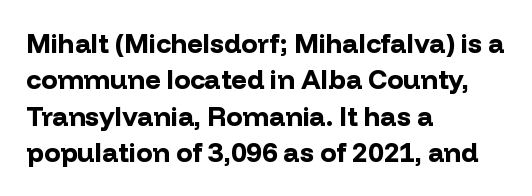
{"italic": "no", "bold": "yes", "underline": "no", "align": "left", "line_spacing": "normal", "line_spacing_ratio": 1.35, "letter_spacing": "normal", "letter_spacing_em": 0.0, "glyph_px": 27}
